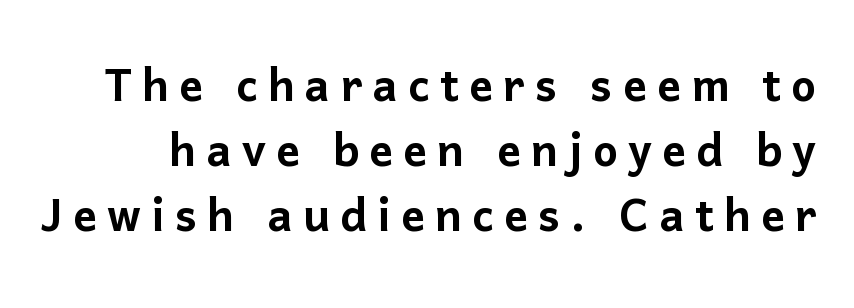
Every character sits straight up, as roman type does. Looks like regular typesetting: each glyph gets only the width it needs. The lines are packed closely together with very little leading. Check where the strokes stop: nothing finishes them off — pure sans.
